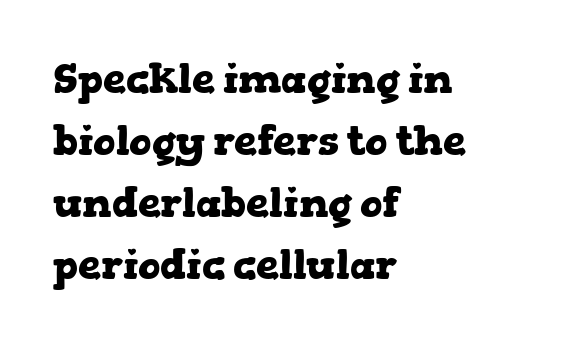
{"serif": "yes", "italic": "no", "bold": "yes", "weight": "heavy", "width": "wide", "stroke_contrast": "low", "x_height": "medium", "monospaced": "no", "underline": "no", "align": "left", "line_spacing": "normal", "line_spacing_ratio": 1.51, "letter_spacing": "normal", "letter_spacing_em": 0.0, "glyph_px": 41}
